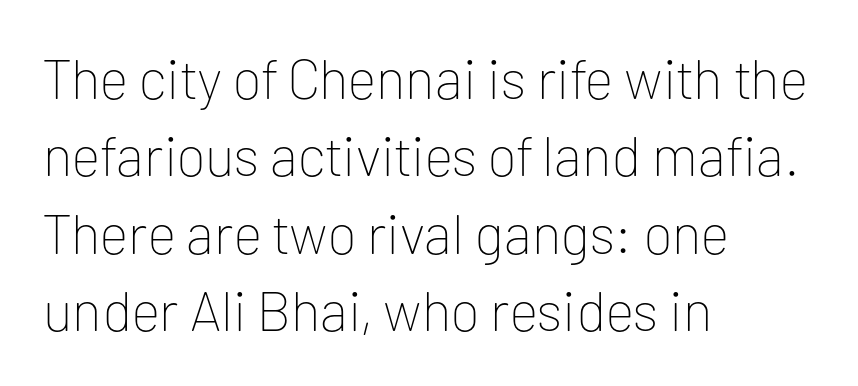
The image shows 56 px thin sans-serif type, upright; set left-aligned, normal line spacing (1.38x), normal letter spacing, not underlined; low stroke contrast and a medium x-height.
